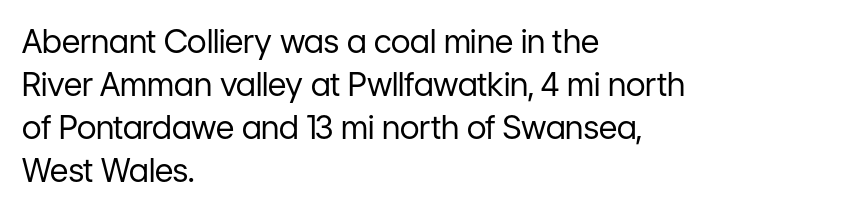
{"serif": "no", "italic": "no", "bold": "no", "weight": "regular", "width": "normal", "stroke_contrast": "low", "x_height": "medium", "monospaced": "no", "underline": "no", "align": "left", "line_spacing": "normal", "line_spacing_ratio": 1.34, "letter_spacing": "normal", "letter_spacing_em": 0.0, "glyph_px": 32}
